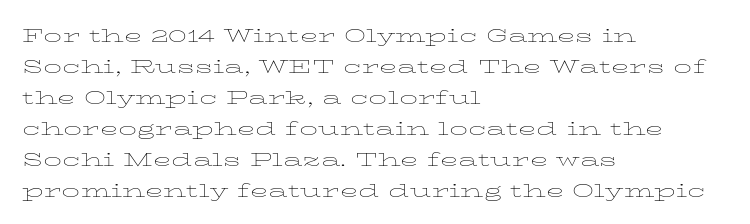
The image shows 24 px text type, upright; set left-aligned, normal line spacing (1.29x), normal letter spacing, not underlined.
